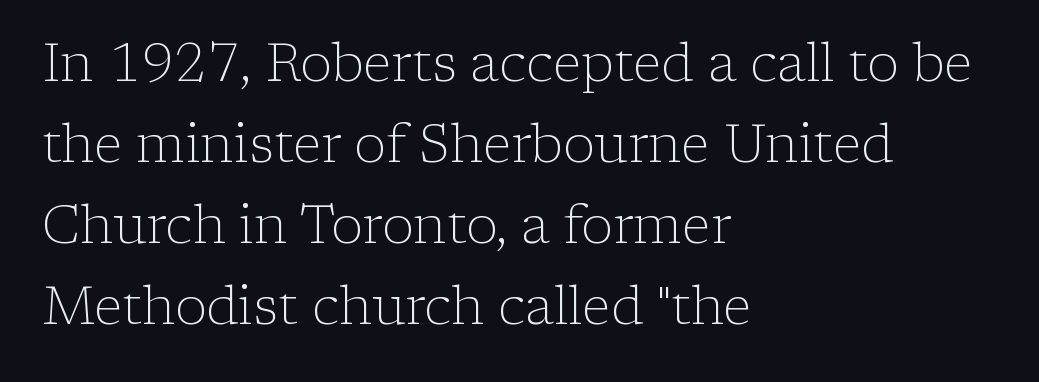
Q: Is the text bold? A: No.
Q: Is the text italic (slanted)? A: No, it is upright.
Q: Is the typeface a serif or a sans-serif typeface? A: Serif.
Q: Is the text underlined? A: No.
Q: How is the paragraph aligned? A: Left-aligned.
Q: Is the spacing between letters normal or unusually wide? A: Normal.
Q: Is the spacing between lines tight, normal or loose? A: Normal.
Q: Width (condensed, normal, or wide)? A: Normal.
Q: Stroke contrast? A: Low.
Q: x-height? A: Medium.
Q: Monospaced? A: No.
